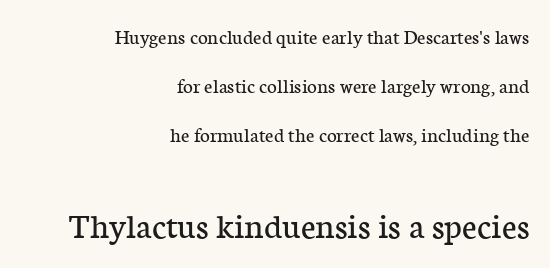
The image shows 37 px regular-weight serif type, upright; set right-aligned, loose line spacing (2.33x), normal letter spacing, not underlined; the second (bottom) block is 1.76x larger; low stroke contrast and a medium x-height.
